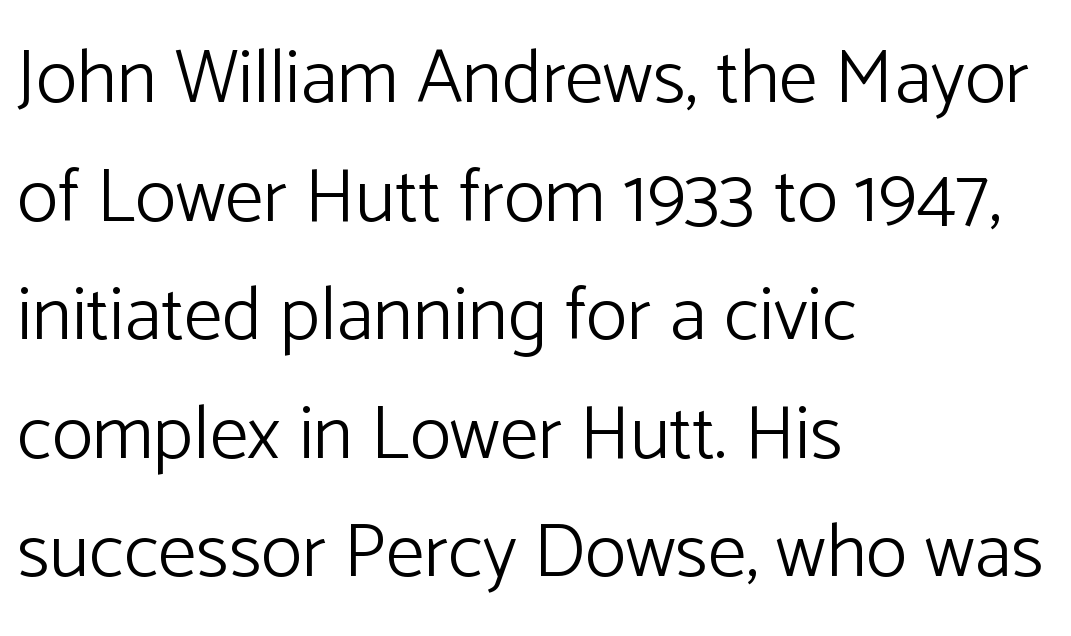
Horizontal bands of white between lines are of average thickness. Varying glyph widths throughout — classic text-font behaviour. The space directly below the letters is spotless. The typesetting does not lean heavy: it is not bold.
